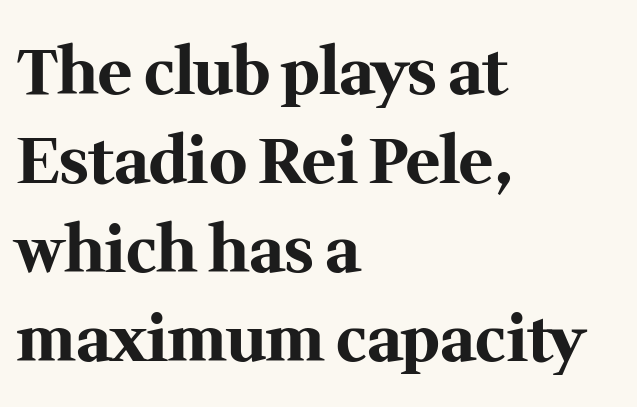
{"serif": "yes", "italic": "no", "bold": "yes", "weight": "bold", "width": "normal", "stroke_contrast": "medium", "x_height": "medium", "monospaced": "no", "underline": "no", "align": "left", "line_spacing": "normal", "line_spacing_ratio": 1.39, "letter_spacing": "normal", "letter_spacing_em": 0.0, "glyph_px": 64}
